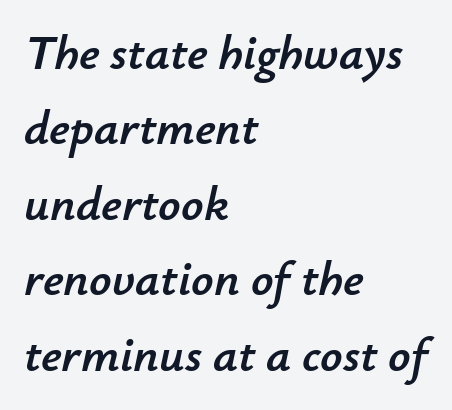
The image shows 49 px text type, italic (leaning right); set left-aligned, normal line spacing (1.54x), normal letter spacing, not underlined; low stroke contrast and a small x-height.
